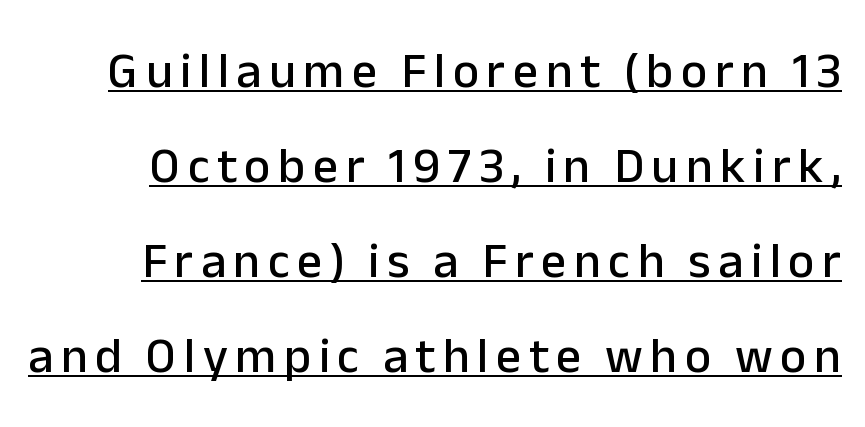
The image shows 50 px sans-serif type, upright; set loose line spacing (1.9x), underlined; low stroke contrast and a medium x-height.
